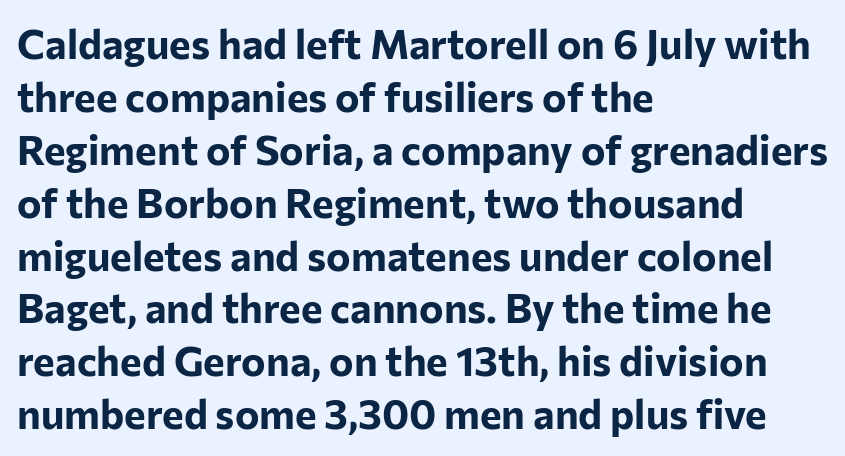
{"serif": "no", "italic": "no", "bold": "yes", "weight": "bold", "width": "normal", "stroke_contrast": "low", "x_height": "medium", "monospaced": "no", "underline": "no", "align": "left", "line_spacing": "normal", "line_spacing_ratio": 1.29, "letter_spacing": "normal", "letter_spacing_em": 0.0, "glyph_px": 41}
